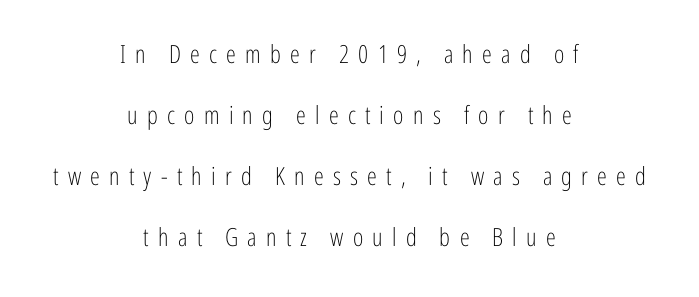
The image shows 25 px text type, upright; set centered, loose line spacing (2.44x), unusually wide letter spacing (+0.37 em), not underlined.
